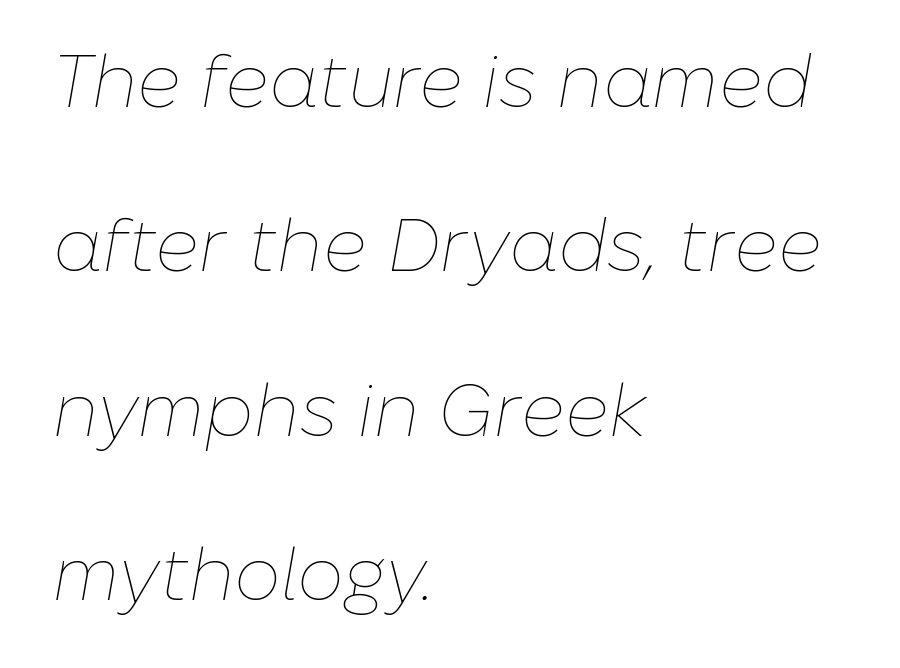
{"italic": "yes", "lean": "right", "slant_degrees": 10, "bold": "no", "weight": "thin", "width": "normal", "stroke_contrast": "low", "x_height": "medium", "monospaced": "no", "underline": "no", "align": "left", "line_spacing": "loose", "line_spacing_ratio": 2.22, "letter_spacing": "normal", "letter_spacing_em": 0.0, "glyph_px": 74}
